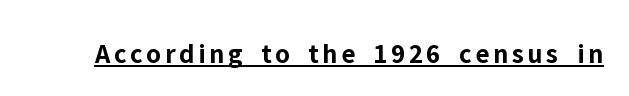
Q: Is the text bold? A: Yes.
Q: Is the text italic (slanted)? A: No, it is upright.
Q: Is the typeface a serif or a sans-serif typeface? A: Sans-serif.
Q: Is the text underlined? A: Yes.
Q: Width (condensed, normal, or wide)? A: Normal.
Q: Stroke contrast? A: Low.
Q: x-height? A: Medium.
Q: Monospaced? A: No.
